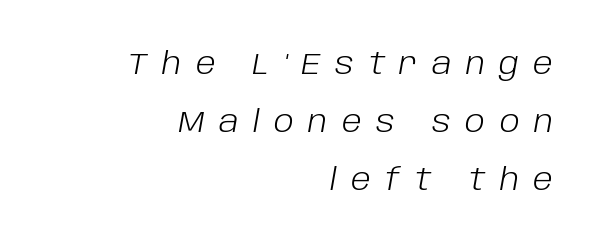
Compared with typical body copy, the letter spacing here is much looser. The letterforms sit at book weight or below. The face used here is proportionally spaced, like ordinary book or web type. The passage shown is not underscored anywhere. You could fit nearly another row in the gap between these rows. The letters are slanted; this is an italic face.
